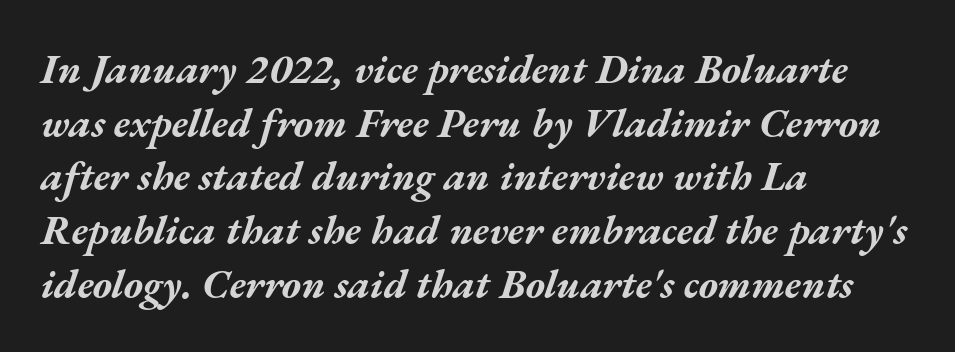
Q: Is the text bold? A: Yes.
Q: Is the text italic (slanted)? A: Yes, it leans right by about 17 degrees.
Q: Is the text underlined? A: No.
Q: How is the paragraph aligned? A: Left-aligned.
Q: Is the spacing between letters normal or unusually wide? A: Normal.
Q: Is the spacing between lines tight, normal or loose? A: Normal.
Q: Width (condensed, normal, or wide)? A: Wide.
Q: Stroke contrast? A: Medium.
Q: x-height? A: Medium.
Q: Monospaced? A: No.
